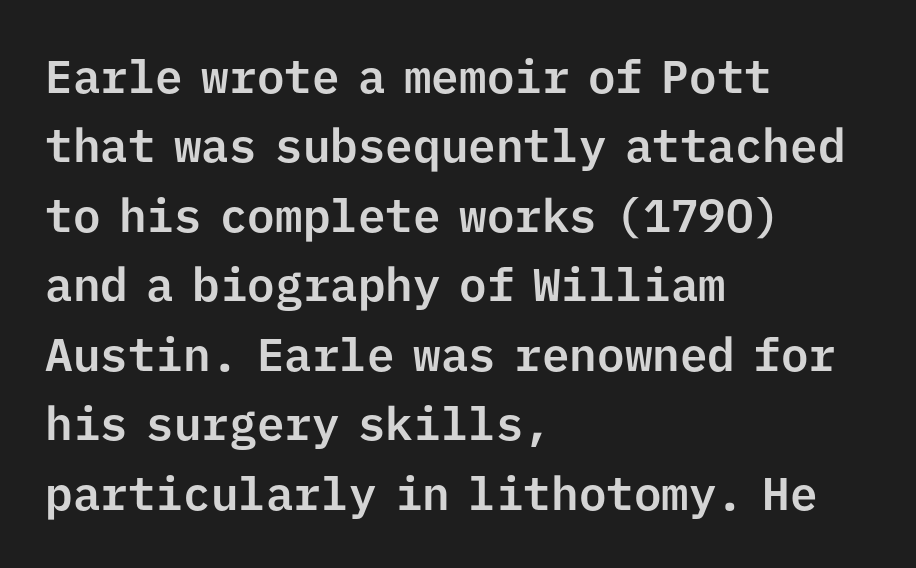
{"serif": "no", "italic": "no", "width": "normal", "stroke_contrast": "low", "x_height": "medium", "monospaced": "yes", "underline": "no", "align": "left", "line_spacing": "normal", "line_spacing_ratio": 1.51, "letter_spacing": "normal", "letter_spacing_em": 0.0, "glyph_px": 46}
